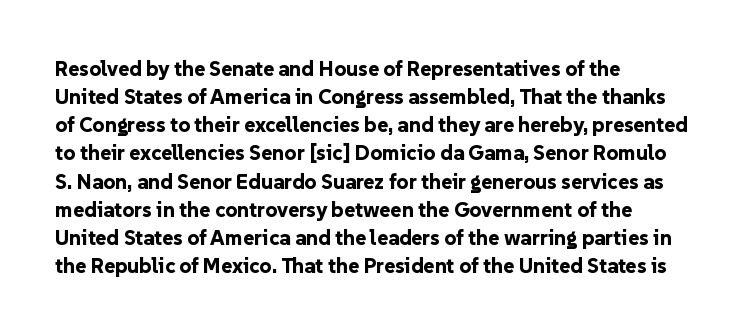
Anything drawn beneath the words? Only blank space. Evenly set lines give the paragraph a standard silhouette. In CSS terms this would be text-align: left. The font's upright variant was chosen for this text. Strokes here are thick enough to call this a true bold.
